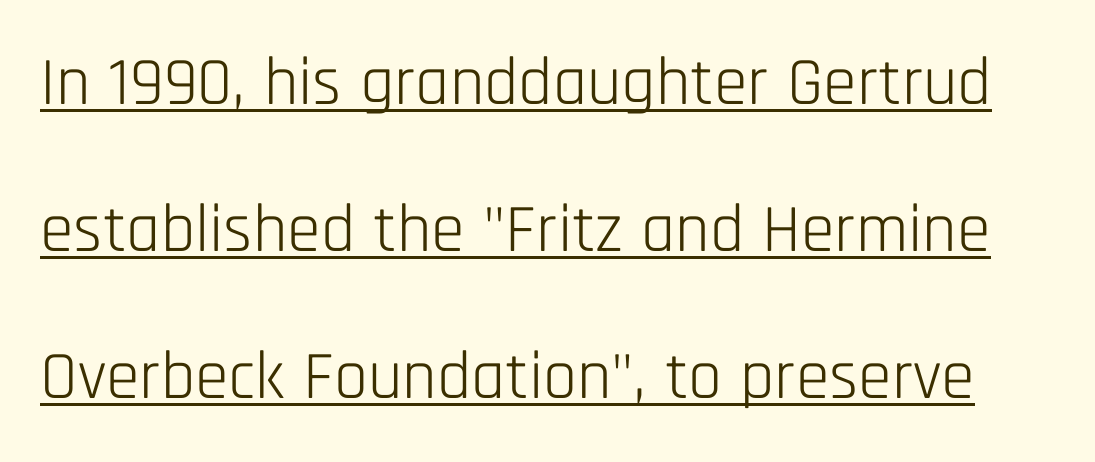
The image shows 68 px light, condensed sans-serif type, upright; set loose line spacing (2.16x), normal letter spacing, underlined; low stroke contrast and a large x-height.
